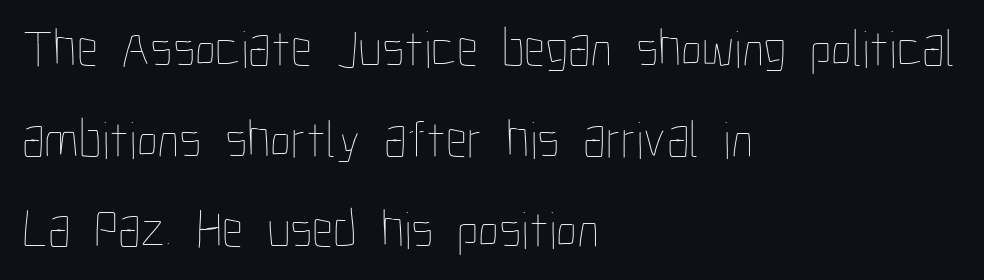
Q: Is the text bold? A: No.
Q: Is the text italic (slanted)? A: No, it is upright.
Q: Is the text underlined? A: No.
Q: How is the paragraph aligned? A: Left-aligned.
Q: Is the spacing between letters normal or unusually wide? A: Normal.
Q: Width (condensed, normal, or wide)? A: Condensed.
Q: Stroke contrast? A: Low.
Q: x-height? A: Medium.
Q: Monospaced? A: No.
